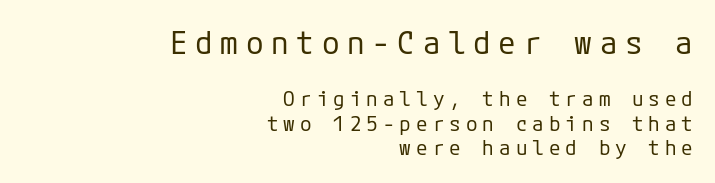
Counters stay open thanks to moderate or lighter strokes. Nothing sits at the stroke ends, so this counts as sans-serif. Each word looks stretched out because of the extra space between its letters. Characters remain perfectly vertical along every line.
